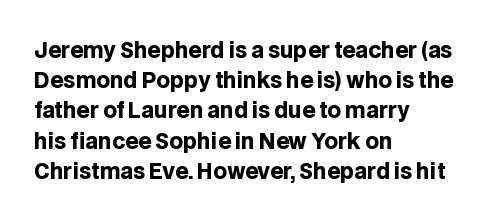
{"italic": "no", "bold": "yes", "underline": "no", "align": "left", "line_spacing": "normal", "line_spacing_ratio": 1.44, "letter_spacing": "normal", "letter_spacing_em": 0.0, "glyph_px": 21}
